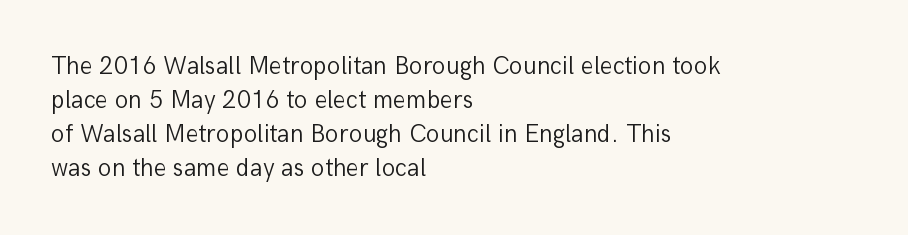
The image shows 25 px text type, upright; set left-aligned, normal line spacing (1.36x), normal letter spacing, not underlined.
